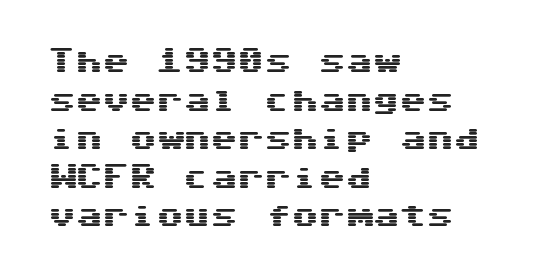
The image shows 27 px text type, upright; set left-aligned, normal line spacing (1.43x), normal letter spacing, not underlined.
